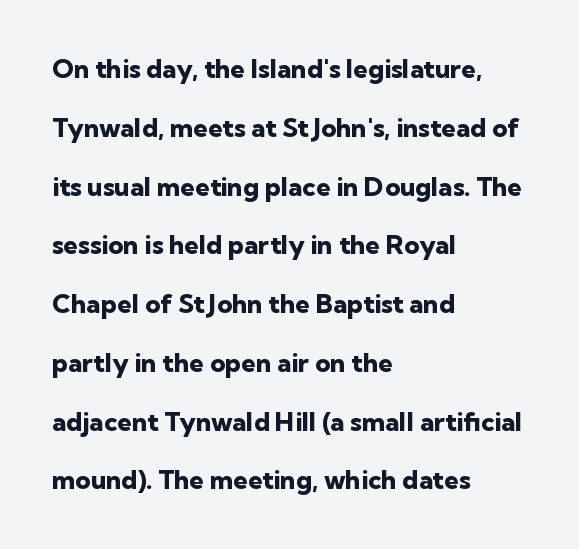
The image shows 26 px bold type, upright; set left-aligned, loose line spacing (2.26x), normal letter spacing, not underlined.
